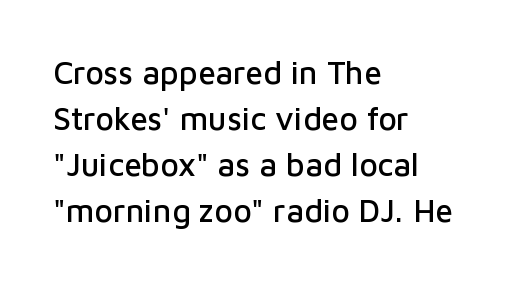
Q: Is the text italic (slanted)? A: No, it is upright.
Q: Is the typeface a serif or a sans-serif typeface? A: Sans-serif.
Q: Is the text underlined? A: No.
Q: How is the paragraph aligned? A: Left-aligned.
Q: Is the spacing between letters normal or unusually wide? A: Normal.
Q: Is the spacing between lines tight, normal or loose? A: Normal.
Q: Width (condensed, normal, or wide)? A: Normal.
Q: Stroke contrast? A: Low.
Q: x-height? A: Medium.
Q: Monospaced? A: No.
